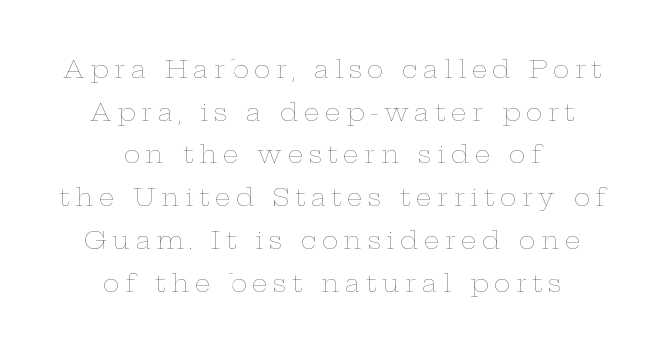
Inter-character spacing is expanded well beyond the font's built-in metrics. The lines in this sample share a center point and differ in where they start and stop. The letters stand upright; this is a roman face. This reads as an unemphasized weight, regular at the heaviest. Letters rest on an invisible, unmarked baseline.
